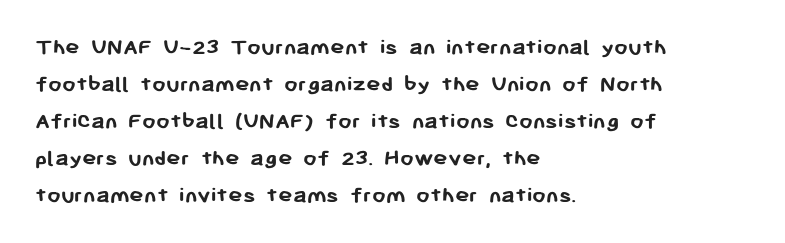
{"italic": "no", "bold": "yes", "underline": "no", "align": "left", "line_spacing": "normal", "line_spacing_ratio": 1.54, "letter_spacing": "normal", "letter_spacing_em": 0.0, "glyph_px": 24}
